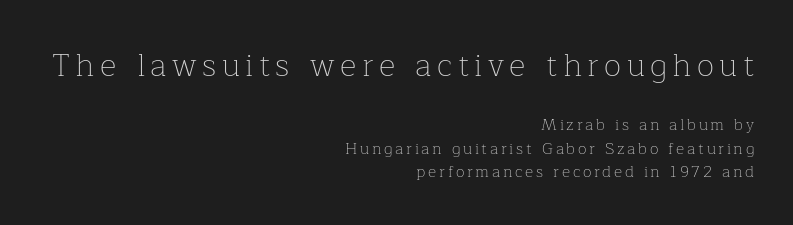
Regarding leading, the lines here are spaced in the standard way. Letters rest on an invisible, unmarked baseline. Stem width sits at or under what a default text font uses. The more generous point size was reserved for the upper chunk. The face used here is proportionally spaced, like ordinary book or web type. Teacher's note: observe the even right margin — that is flush-right alignment.
